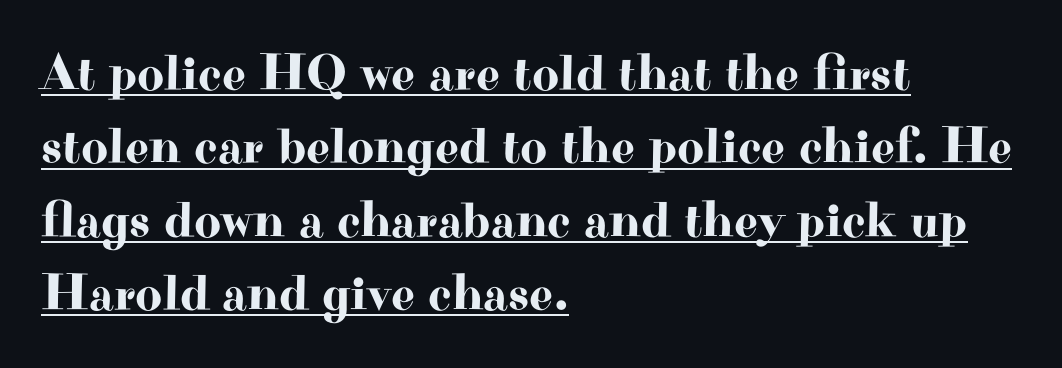
The letters sit at their default tracking, neither squeezed nor spread. The rendering shows small feet on the letterforms — a serif design. The face used here is proportionally spaced, like ordinary book or web type. One glance says typical: line gaps are just what's usual.
